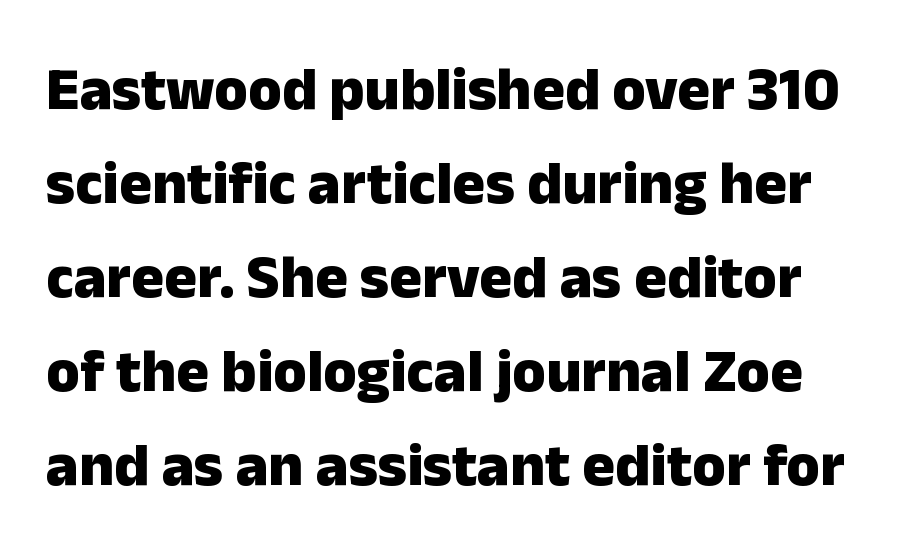
{"serif": "no", "italic": "no", "bold": "yes", "weight": "heavy", "width": "normal", "stroke_contrast": "low", "x_height": "medium", "monospaced": "no", "underline": "no", "line_spacing": "normal", "line_spacing_ratio": 1.54, "letter_spacing": "normal", "letter_spacing_em": 0.0, "glyph_px": 61}
